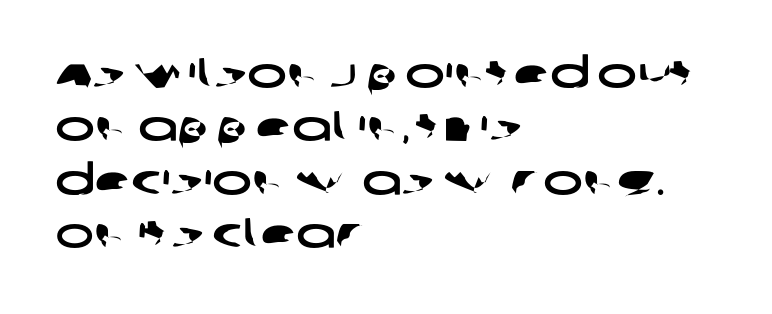
{"serif": "no", "width": "wide", "stroke_contrast": "low", "x_height": "large", "monospaced": "no", "underline": "no", "align": "left", "line_spacing": "normal", "line_spacing_ratio": 1.27, "letter_spacing": "normal", "letter_spacing_em": 0.0, "glyph_px": 42}
